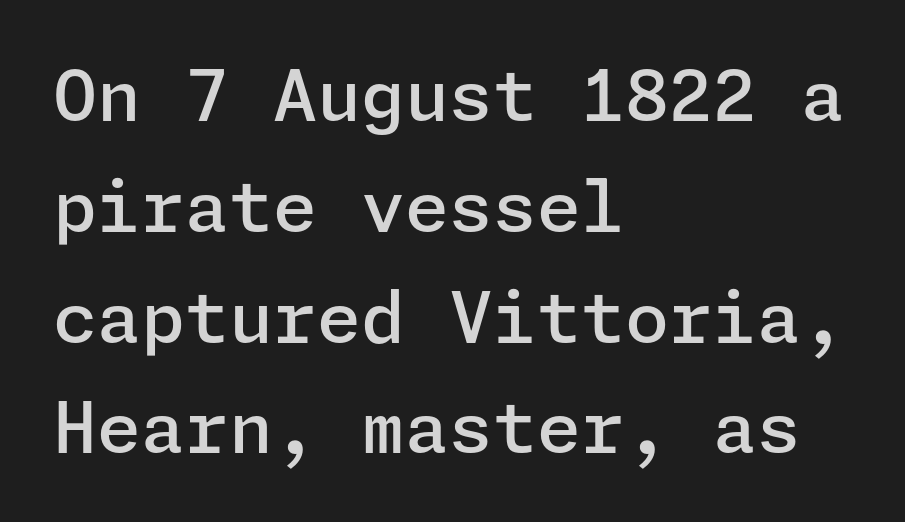
{"serif": "no", "italic": "no", "bold": "semi", "weight": "semibold", "width": "normal", "stroke_contrast": "low", "x_height": "medium", "underline": "no", "align": "left", "line_spacing": "normal", "line_spacing_ratio": 1.56, "letter_spacing": "normal", "letter_spacing_em": 0.0, "glyph_px": 71}
